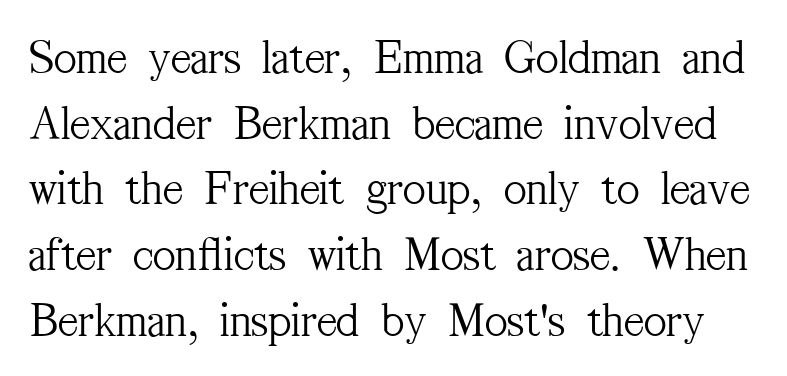
Unbolded letterforms with no extra heft. Every stem runs plumb, perpendicular to the baseline. Here the glyphs are tracked normally, forming tight word shapes. Successive baselines arrive at the customary interval. Letters rest on an invisible, unmarked baseline.
